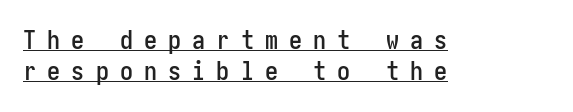
Q: Is the text italic (slanted)? A: No, it is upright.
Q: Is the text underlined? A: Yes.
Q: How is the paragraph aligned? A: Left-aligned.
Q: Is the spacing between letters normal or unusually wide? A: Unusually wide.
